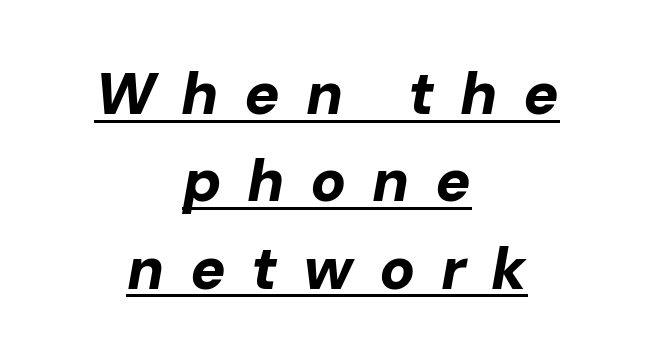
{"italic": "yes", "lean": "right", "slant_degrees": 10, "bold": "yes", "weight": "bold", "width": "normal", "stroke_contrast": "low", "x_height": "medium", "monospaced": "no", "underline": "yes", "align": "center", "line_spacing": "normal", "line_spacing_ratio": 1.48, "letter_spacing": "wide", "letter_spacing_em": 0.43, "glyph_px": 59}
